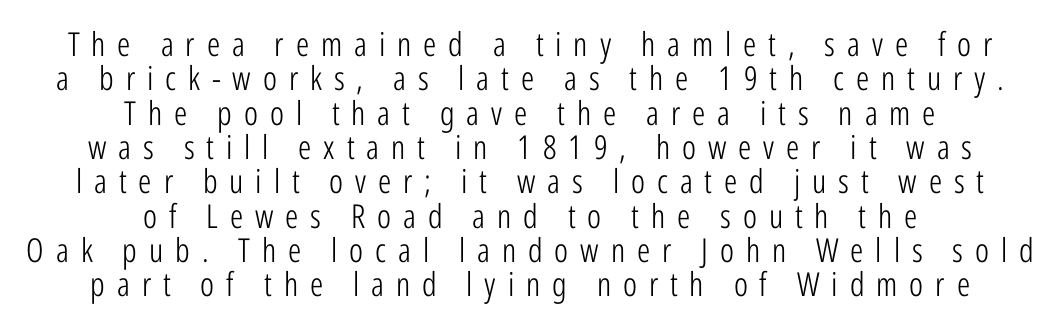
The image shows 33 px light, condensed sans-serif type, upright; set centered, tight line spacing (1.04x), unusually wide letter spacing (+0.36 em), not underlined; low stroke contrast and a medium x-height.
